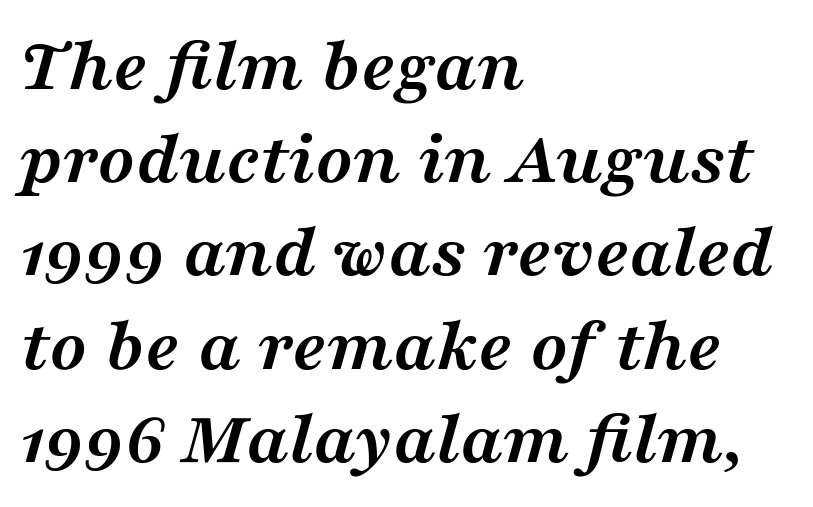
Unlike a clean sans, this face finishes its strokes with serifs. Is this a fixed-width face? No — the glyphs have proportional, varying widths. The setting favours the left margin, as ordinary paragraphs usually do. These lines were composed using italics.
